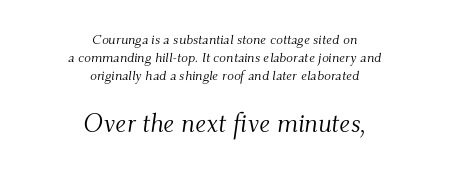
Style check: oblique. Rows of type keep a routine distance in the vertical direction. Compared with a typical body face, this is equally light or lighter still. The rag falls on both sides of this text block equally.
